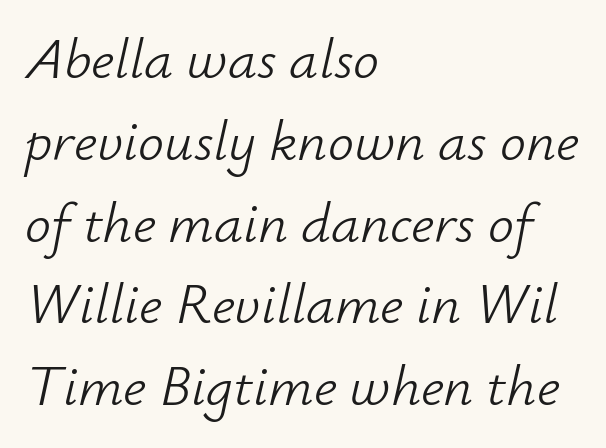
Caption: multi-line text, flush left, ragged right. Characters follow at the spacing the type designer built in. Character widths vary here, with narrow letters taking less room than wide ones. Is the type slanted? Yes — the strokes lean at a clear angle. The passage shown is not underscored anywhere. Ink coverage per letter is moderate at most.
